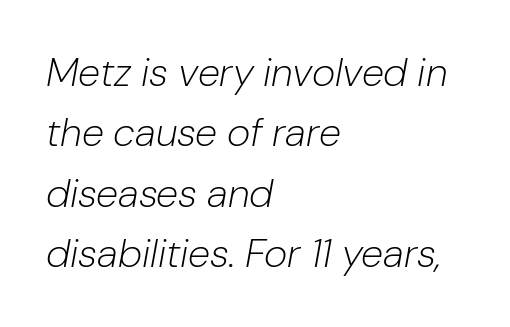
{"italic": "yes", "lean": "right", "slant_degrees": 10, "bold": "no", "weight": "light", "width": "normal", "stroke_contrast": "low", "x_height": "medium", "monospaced": "no", "underline": "no", "align": "left", "line_spacing": "normal", "line_spacing_ratio": 1.51, "letter_spacing": "normal", "letter_spacing_em": 0.0, "glyph_px": 40}
